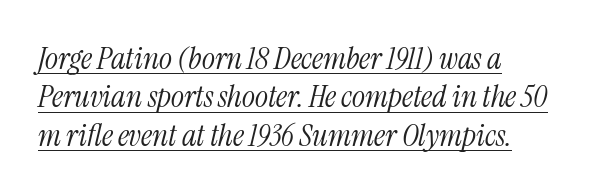
Stem width sits at or under what a default text font uses. A typesetter would call this zero additional tracking. The ragged edge is on the right, which tells us the setting is flush left. Here the designer chose a conventional face with non-uniform glyph widths.
